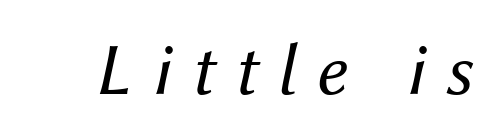
Letters have the restrained weight of plain body copy at most. This sample has the flowing, uneven cadence of proportional lettering. Anything drawn beneath the words? Only blank space. The gaps between neighbouring characters are conspicuously large. Would a proofreader flag this as italicized? Yes.
